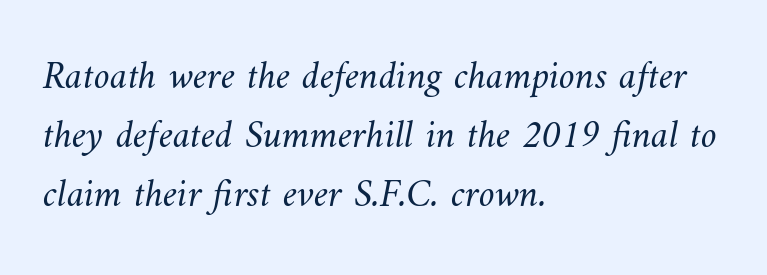
The image shows 40 px light type; set left-aligned, normal line spacing (1.47x), normal letter spacing, not underlined; medium stroke contrast and a small x-height.
